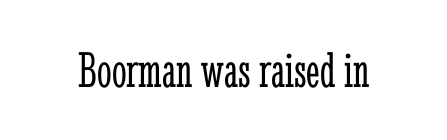
The image shows 52 px light, condensed serif type, upright; set normal letter spacing, not underlined; low stroke contrast and a medium x-height.
